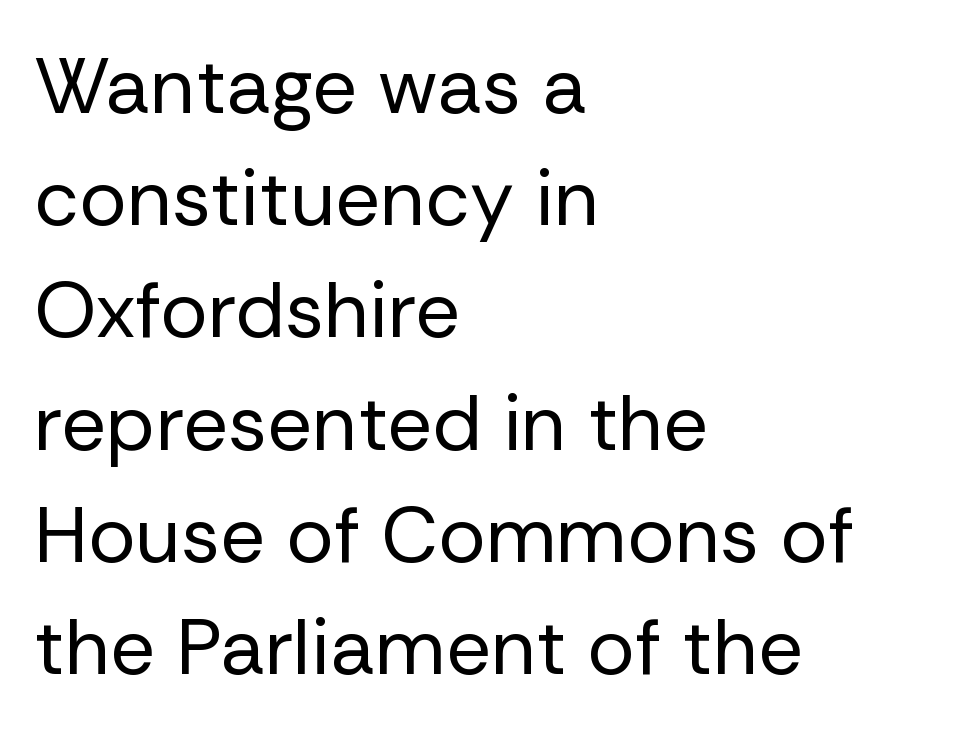
The image shows 79 px regular-weight sans-serif type, upright; set left-aligned, normal line spacing (1.42x), normal letter spacing, not underlined; low stroke contrast and a medium x-height.
